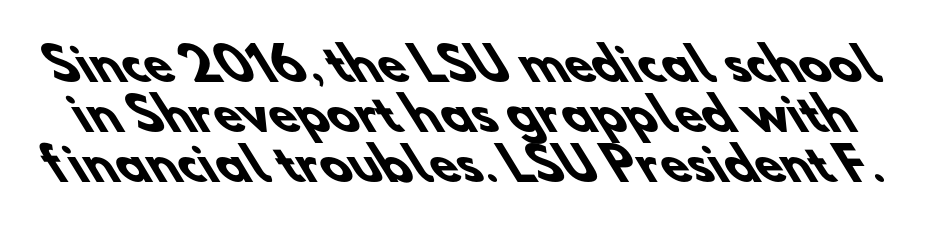
{"serif": "no", "bold": "yes", "weight": "heavy", "width": "normal", "stroke_contrast": "low", "x_height": "small", "monospaced": "no", "underline": "no", "line_spacing": "tight", "line_spacing_ratio": 1.11, "letter_spacing": "normal", "letter_spacing_em": 0.0, "glyph_px": 45}
